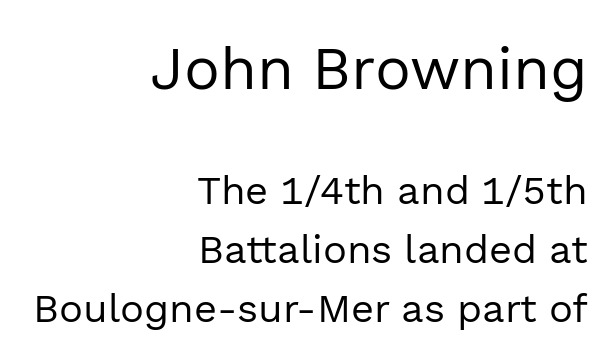
Q: Is the text bold? A: No.
Q: Is the text italic (slanted)? A: No, it is upright.
Q: Is the typeface a serif or a sans-serif typeface? A: Sans-serif.
Q: Is the text underlined? A: No.
Q: How is the paragraph aligned? A: Right-aligned.
Q: Is the spacing between letters normal or unusually wide? A: Normal.
Q: Is the spacing between lines tight, normal or loose? A: Normal.
Q: Which block of text is set in a larger size, the first (top) or the second (bottom)? A: The first (top) one.
Q: Width (condensed, normal, or wide)? A: Normal.
Q: x-height? A: Medium.
Q: Monospaced? A: No.
